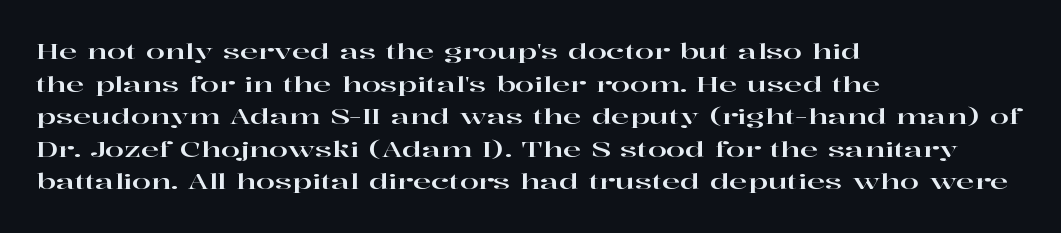
Q: Is the text italic (slanted)? A: No, it is upright.
Q: Is the text underlined? A: No.
Q: How is the paragraph aligned? A: Left-aligned.
Q: Is the spacing between letters normal or unusually wide? A: Normal.
Q: Is the spacing between lines tight, normal or loose? A: Normal.
